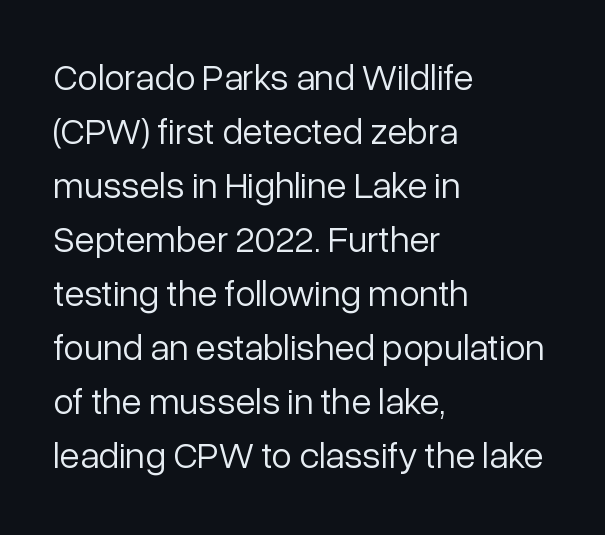
{"serif": "no", "italic": "no", "bold": "no", "weight": "light", "width": "normal", "stroke_contrast": "low", "x_height": "medium", "monospaced": "no", "underline": "no", "align": "left", "line_spacing": "normal", "line_spacing_ratio": 1.46, "letter_spacing": "normal", "letter_spacing_em": 0.0, "glyph_px": 37}
